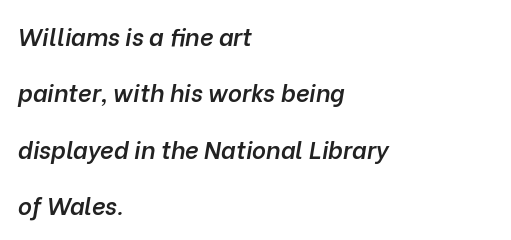
Q: Is the text bold? A: Semi-bold.
Q: Is the text italic (slanted)? A: Yes, it leans right by about 10 degrees.
Q: Is the text underlined? A: No.
Q: How is the paragraph aligned? A: Left-aligned.
Q: Is the spacing between letters normal or unusually wide? A: Normal.
Q: Is the spacing between lines tight, normal or loose? A: Loose.
